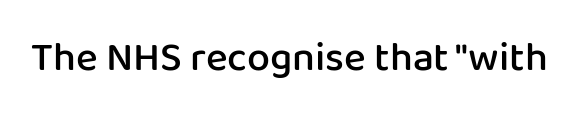
{"serif": "no", "italic": "no", "bold": "semi", "weight": "semibold", "width": "normal", "stroke_contrast": "low", "x_height": "medium", "monospaced": "no", "underline": "no", "letter_spacing": "normal", "letter_spacing_em": 0.0, "glyph_px": 41}
